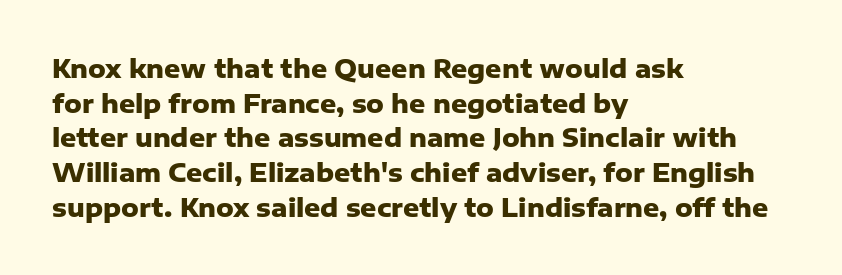
Q: Is the text bold? A: Yes.
Q: Is the text italic (slanted)? A: No, it is upright.
Q: Is the text underlined? A: No.
Q: How is the paragraph aligned? A: Left-aligned.
Q: Is the spacing between letters normal or unusually wide? A: Normal.
Q: Is the spacing between lines tight, normal or loose? A: Normal.
